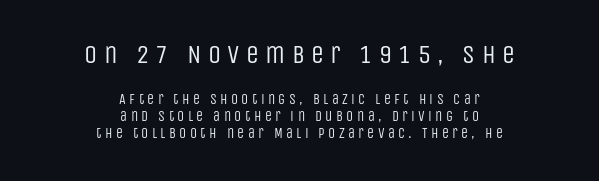
Q: Is the text bold? A: No.
Q: Is the text italic (slanted)? A: No, it is upright.
Q: Is the text underlined? A: No.
Q: How is the paragraph aligned? A: Centered.
Q: Is the spacing between letters normal or unusually wide? A: Unusually wide.
Q: Which block of text is set in a larger size, the first (top) or the second (bottom)? A: The first (top) one.
